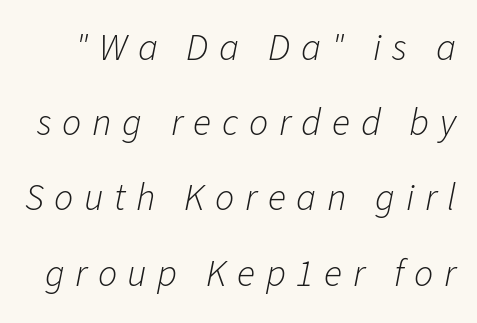
These lines have a slow, spaced-out rhythm from letter to letter. Glance below the letters and you will spot only blank space. Honestly, the rows look like they've been pulled way apart. Does the lettering tilt? It does — this is italic. The strokes carry an ordinary text weight at most.
